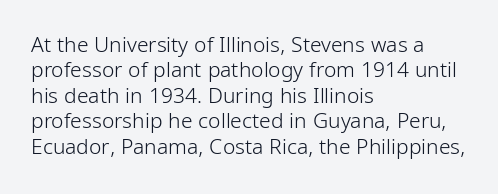
The image shows 21 px text type, upright; set left-aligned, line spacing 1.21x, normal letter spacing, not underlined.
